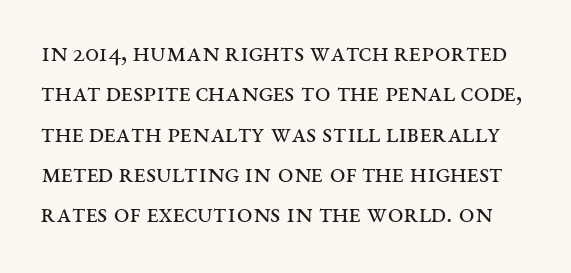
The axis of the letterforms is exactly vertical. Only glyphs here, with clear space below each row. Varying glyph widths throughout — classic text-font behaviour. Rows of type keep a routine distance in the vertical direction. Unbolded letterforms with no extra heft. Serif or sans? Serif — the stroke terminals have little feet.
